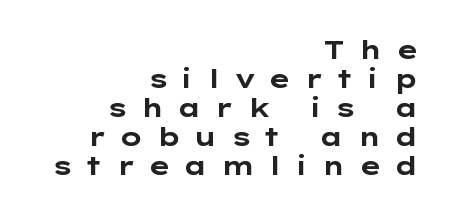
{"italic": "no", "bold": "yes", "underline": "no", "align": "right", "line_spacing": "tight", "line_spacing_ratio": 1.12, "letter_spacing": "wide", "letter_spacing_em": 0.49, "glyph_px": 26}
